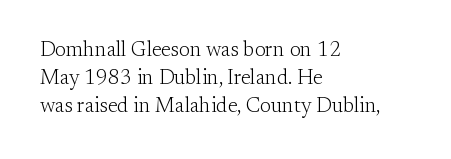
Visually the block forms a straight wall on the left and a jagged coastline on the right. Style check: upright. Bold? No — there's no thickening of the strokes. Notice how descenders clear the ascenders below comfortably — that's standard leading. Each word holds together tightly as a unit, with standard inter-letter gaps.
